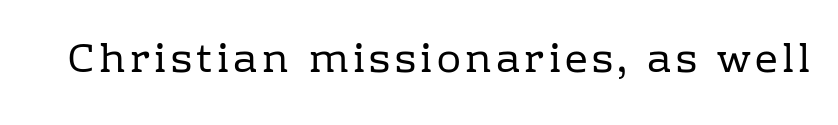
The image shows 40 px regular-weight serif type, upright; set not underlined; low stroke contrast and a medium x-height.
